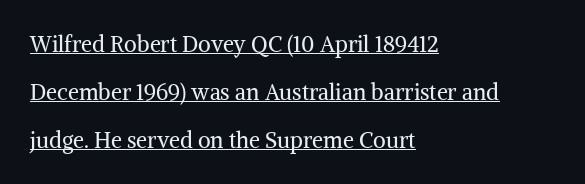
The image shows 22 px text type, upright; set left-aligned, loose line spacing (2.18x), normal letter spacing, underlined.
